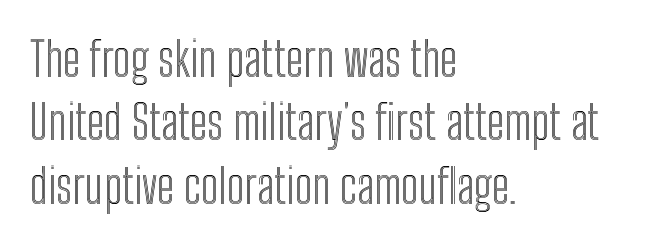
This rendering uses left alignment, leaving the right contour irregular. You could call the tracking neutral — neither tight nor loose. The block of text has a typical density, with ordinary space between rows. A typesetter would mark this as roman, not italic.
